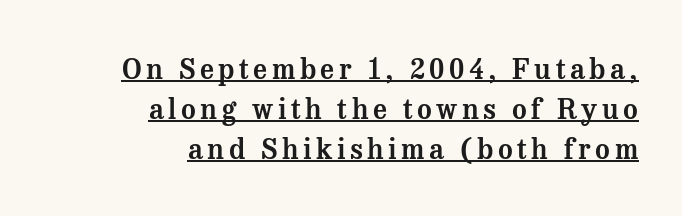
Q: Is the text italic (slanted)? A: No, it is upright.
Q: Is the typeface a serif or a sans-serif typeface? A: Serif.
Q: Is the text underlined? A: Yes.
Q: How is the paragraph aligned? A: Right-aligned.
Q: Is the spacing between lines tight, normal or loose? A: Normal.
Q: Width (condensed, normal, or wide)? A: Normal.
Q: Stroke contrast? A: Medium.
Q: x-height? A: Medium.
Q: Monospaced? A: No.
